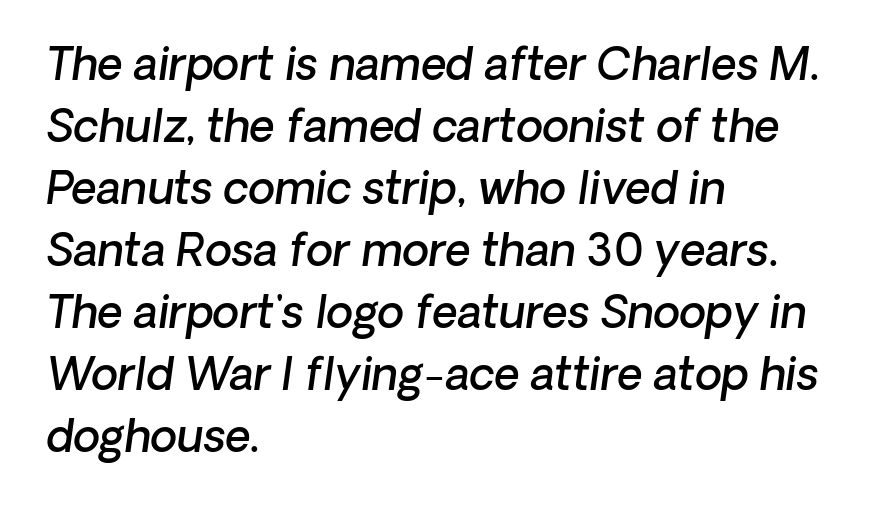
The image shows 44 px semibold type, italic (leaning right); set left-aligned, normal line spacing (1.41x), normal letter spacing, not underlined; low stroke contrast and a medium x-height.
